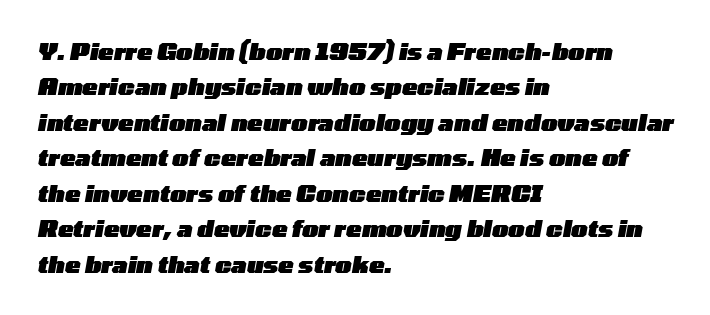
{"italic": "yes", "lean": "right", "slant_degrees": 10, "bold": "yes", "underline": "no", "align": "left", "line_spacing": "normal", "line_spacing_ratio": 1.54, "letter_spacing": "normal", "letter_spacing_em": 0.0, "glyph_px": 23}
